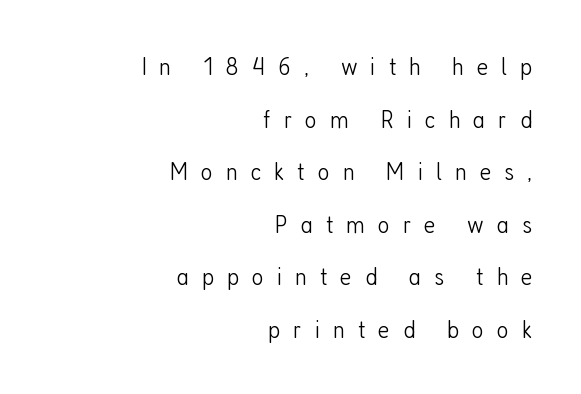
{"italic": "no", "bold": "no", "underline": "no", "align": "right", "line_spacing": "loose", "line_spacing_ratio": 2.02, "letter_spacing": "wide", "letter_spacing_em": 0.5, "glyph_px": 26}
